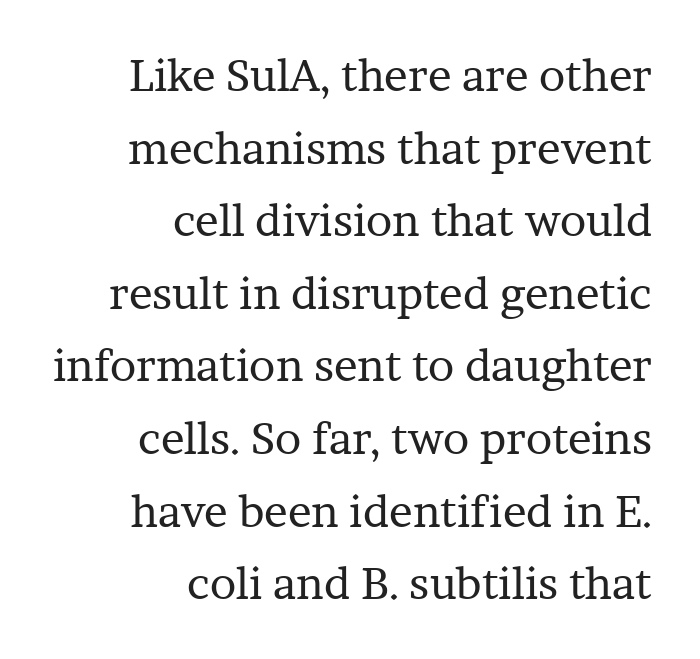
The image shows 44 px regular-weight serif type, upright; set right-aligned, normal line spacing (1.65x), normal letter spacing, not underlined; low stroke contrast and a medium x-height.
